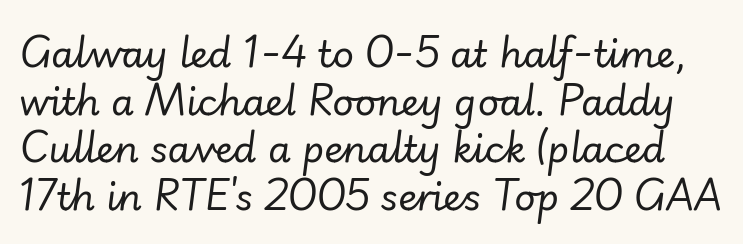
The image shows 37 px regular-weight type, italic (leaning right); set normal line spacing (1.29x), normal letter spacing, not underlined; low stroke contrast and a small x-height.
